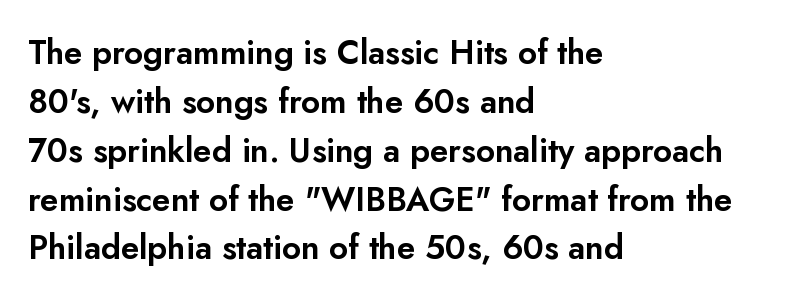
The image shows 33 px sans-serif type, upright; set left-aligned, normal line spacing (1.48x), normal letter spacing, not underlined; low stroke contrast and a small x-height.
